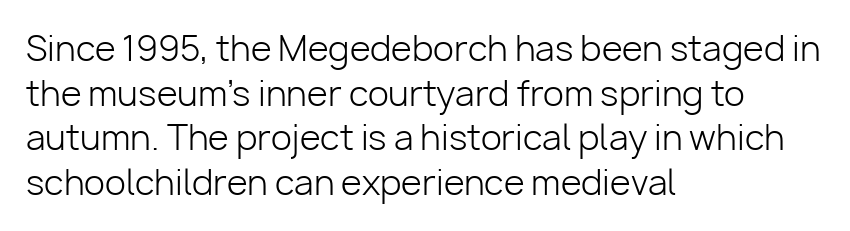
Honestly, there is no underline to notice here at all. A typesetter would label this face a sans. Honestly, the row spacing looks completely unremarkable. Think of a printed novel: that variable character pitch is what you see here. This rendering uses left alignment, leaving the right contour irregular. Counters stay open thanks to moderate or lighter strokes.
